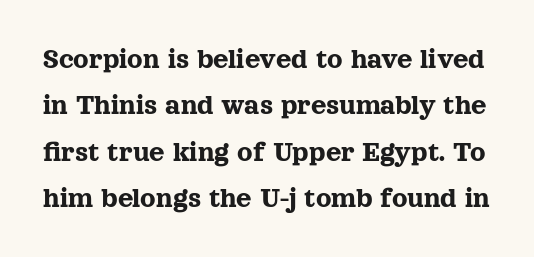
Glyph-to-glyph distance matches everyday printed text. The face used here is seriffed, in the tradition of book romans. You could not count columns in this text — the font is proportionally spaced. Whoever set this chose a conventional vertical rhythm. Glance below the letters and you will spot only blank space.
